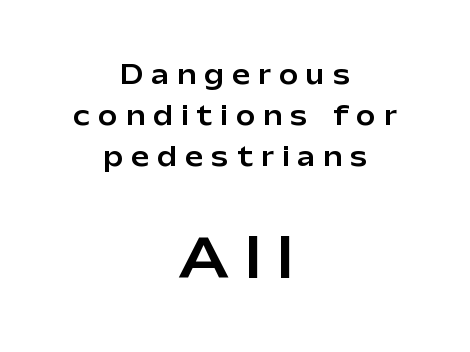
The designer left line spacing at the default. In terms of letterform style, serifs are entirely absent. Clear beneath every line of the passage. The passage shown is typed in a proportional face where columns would drift. If you folded the block vertically in half, each line would mirror itself in length.
